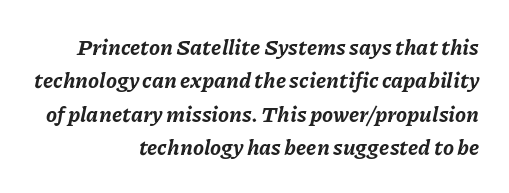
Q: Is the text bold? A: Yes.
Q: Is the text italic (slanted)? A: Yes, it leans right by about 11 degrees.
Q: Is the text underlined? A: No.
Q: How is the paragraph aligned? A: Right-aligned.
Q: Is the spacing between letters normal or unusually wide? A: Normal.
Q: Is the spacing between lines tight, normal or loose? A: Normal.
